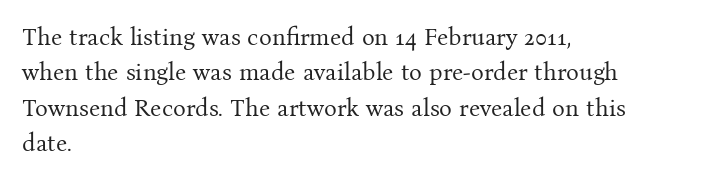
Q: Is the text bold? A: No.
Q: Is the text italic (slanted)? A: No, it is upright.
Q: Is the text underlined? A: No.
Q: How is the paragraph aligned? A: Left-aligned.
Q: Is the spacing between letters normal or unusually wide? A: Normal.
Q: Is the spacing between lines tight, normal or loose? A: Normal.
